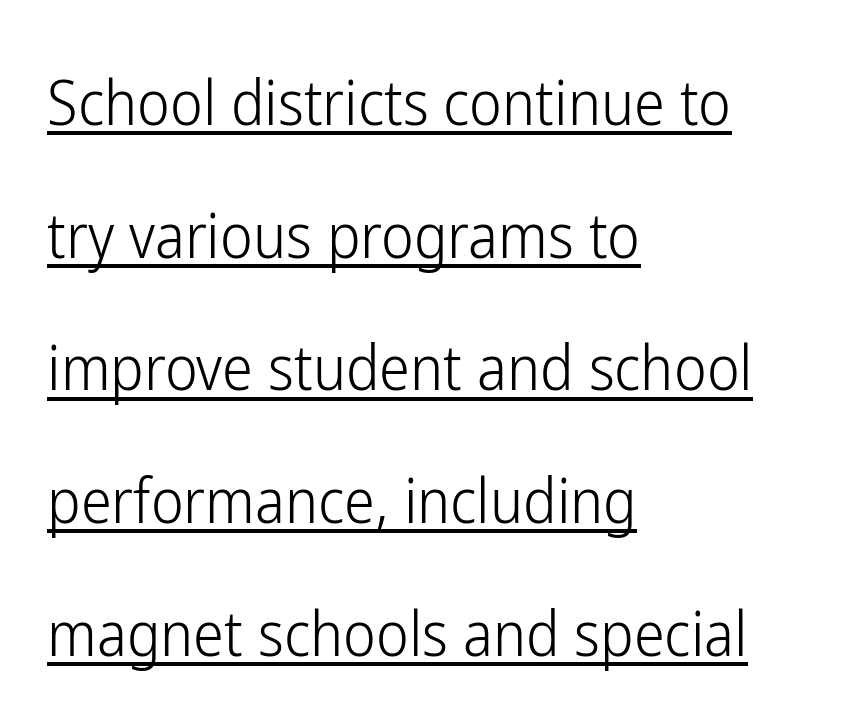
Q: Is the text bold? A: No.
Q: Is the text italic (slanted)? A: No, it is upright.
Q: Is the typeface a serif or a sans-serif typeface? A: Sans-serif.
Q: Is the text underlined? A: Yes.
Q: How is the paragraph aligned? A: Left-aligned.
Q: Is the spacing between letters normal or unusually wide? A: Normal.
Q: Is the spacing between lines tight, normal or loose? A: Loose.
Q: Width (condensed, normal, or wide)? A: Condensed.
Q: Stroke contrast? A: Low.
Q: x-height? A: Medium.
Q: Monospaced? A: No.
